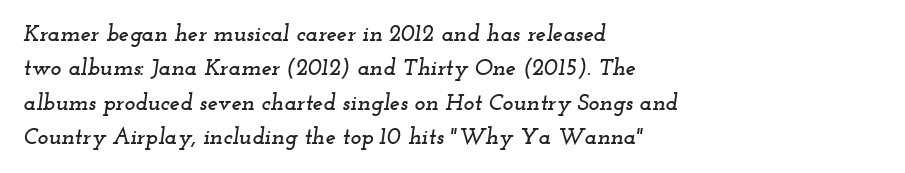
Q: Is the text italic (slanted)? A: Yes, it leans right by about 12 degrees.
Q: Is the text underlined? A: No.
Q: How is the paragraph aligned? A: Left-aligned.
Q: Is the spacing between letters normal or unusually wide? A: Normal.
Q: Is the spacing between lines tight, normal or loose? A: Normal.
